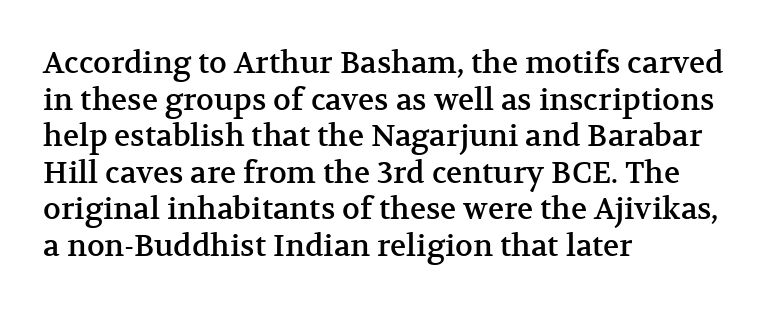
Leftover space on each line is placed entirely after the last word. These lines are rendered in a variable-pitch font. Quick note: not italic, upright. Anything drawn beneath the words? Only blank space. You can tell from the footed stems that serif type was used. Default kerning and tracking; the words read as compact shapes.
